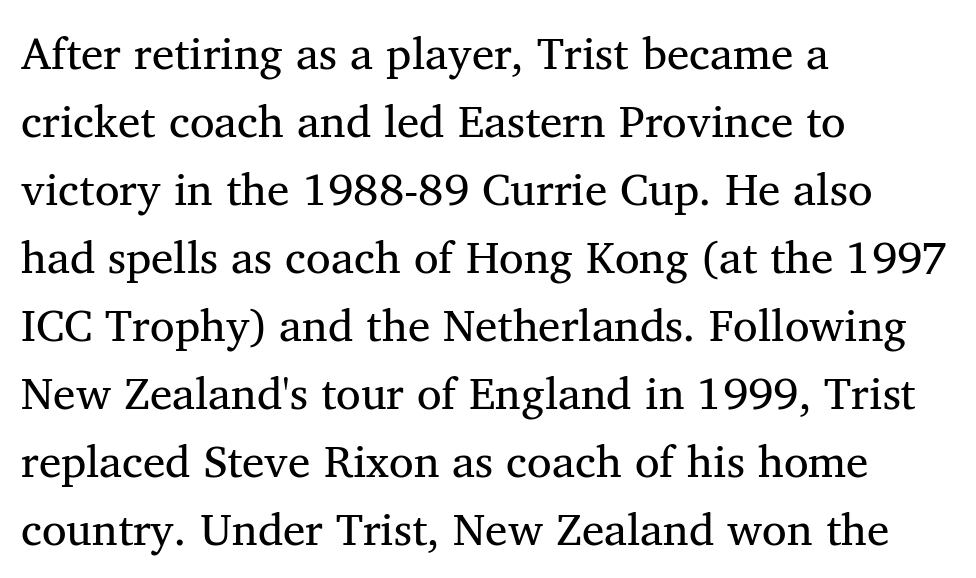
{"serif": "yes", "bold": "no", "weight": "regular", "width": "normal", "stroke_contrast": "medium", "x_height": "medium", "monospaced": "no", "underline": "no", "align": "left", "line_spacing": "normal", "line_spacing_ratio": 1.51, "letter_spacing": "normal", "letter_spacing_em": 0.0, "glyph_px": 45}
